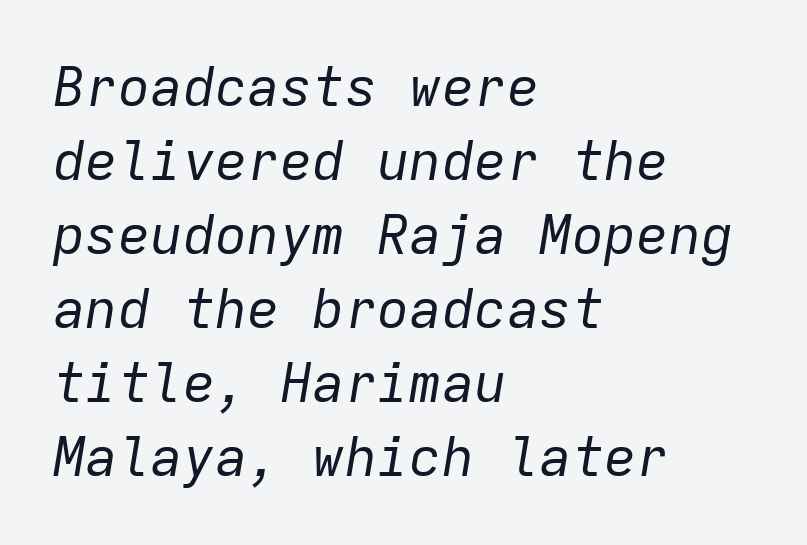
Q: Is the text bold? A: No.
Q: Is the text italic (slanted)? A: Yes, it leans right by about 9 degrees.
Q: Is the text underlined? A: No.
Q: How is the paragraph aligned? A: Left-aligned.
Q: Is the spacing between letters normal or unusually wide? A: Normal.
Q: Is the spacing between lines tight, normal or loose? A: Normal.
Q: Width (condensed, normal, or wide)? A: Normal.
Q: Stroke contrast? A: Low.
Q: x-height? A: Medium.
Q: Monospaced? A: Yes.
